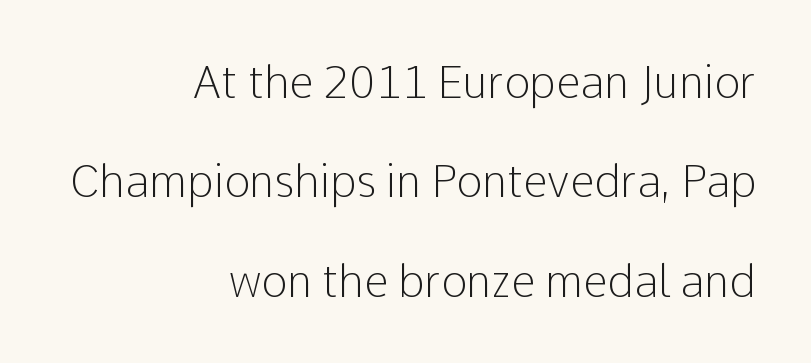
Looks like regular typesetting: each glyph gets only the width it needs. How are the letters spaced? Ordinarily, with no added tracking. Descender tails drop into unmarked territory. A flush-right, rag-left setting is used for this passage. No extra ink here — the face is not bold.
